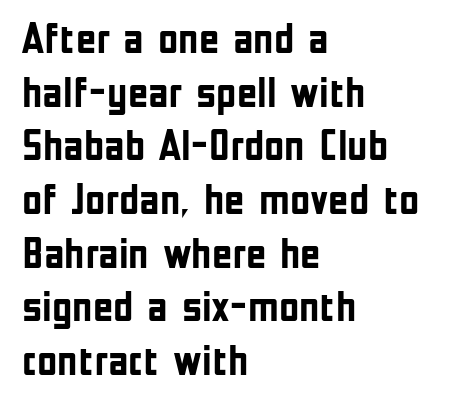
Stroke thickness is high; the sample reads as a true bold. Nothing unusual about the tracking: characters are spaced as the font intends. The specimen omits any rule beneath the text block's lines. Every row of glyphs begins at an identical x-position on the left. The rendering uses natural spacing where letterforms have individual widths. If you drew a line through each stem, it would be perfectly vertical.
